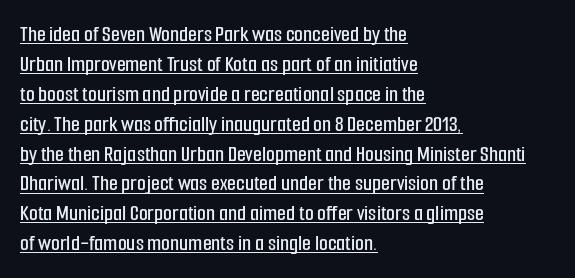
Q: Is the text italic (slanted)? A: No, it is upright.
Q: Is the text underlined? A: Yes.
Q: How is the paragraph aligned? A: Left-aligned.
Q: Is the spacing between letters normal or unusually wide? A: Normal.
Q: Is the spacing between lines tight, normal or loose? A: Normal.
